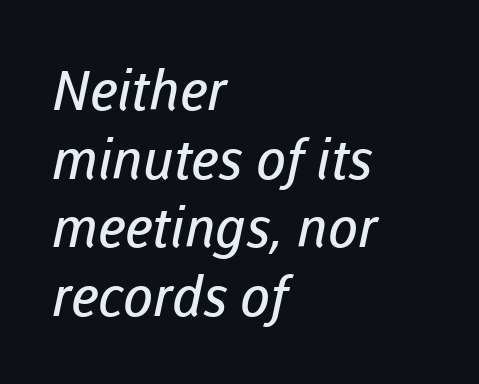
Q: Is the text bold? A: No.
Q: Is the typeface a serif or a sans-serif typeface? A: Sans-serif.
Q: Is the text underlined? A: No.
Q: How is the paragraph aligned? A: Left-aligned.
Q: Is the spacing between letters normal or unusually wide? A: Normal.
Q: Is the spacing between lines tight, normal or loose? A: Normal.
Q: Width (condensed, normal, or wide)? A: Normal.
Q: Stroke contrast? A: Low.
Q: x-height? A: Medium.
Q: Monospaced? A: No.
